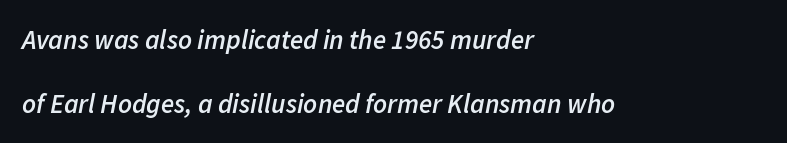
Q: Is the text bold? A: Semi-bold.
Q: Is the text italic (slanted)? A: Yes, it leans right by about 11 degrees.
Q: Is the text underlined? A: No.
Q: How is the paragraph aligned? A: Left-aligned.
Q: Is the spacing between letters normal or unusually wide? A: Normal.
Q: Is the spacing between lines tight, normal or loose? A: Loose.
